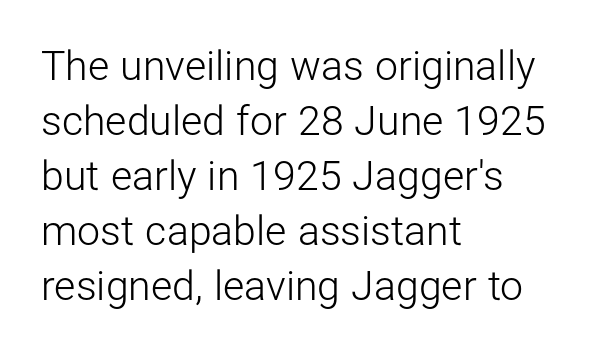
The image shows 41 px light sans-serif type, upright; set left-aligned, normal line spacing (1.34x), normal letter spacing, not underlined; low stroke contrast and a medium x-height.
